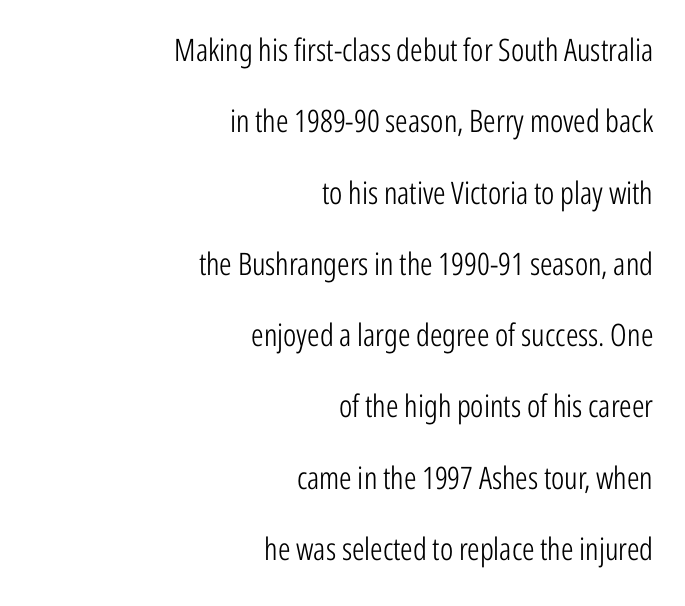
Q: Is the text bold? A: No.
Q: Is the text italic (slanted)? A: No, it is upright.
Q: Is the typeface a serif or a sans-serif typeface? A: Sans-serif.
Q: Is the text underlined? A: No.
Q: How is the paragraph aligned? A: Right-aligned.
Q: Is the spacing between letters normal or unusually wide? A: Normal.
Q: Is the spacing between lines tight, normal or loose? A: Loose.
Q: Width (condensed, normal, or wide)? A: Condensed.
Q: Stroke contrast? A: Low.
Q: x-height? A: Medium.
Q: Monospaced? A: No.
